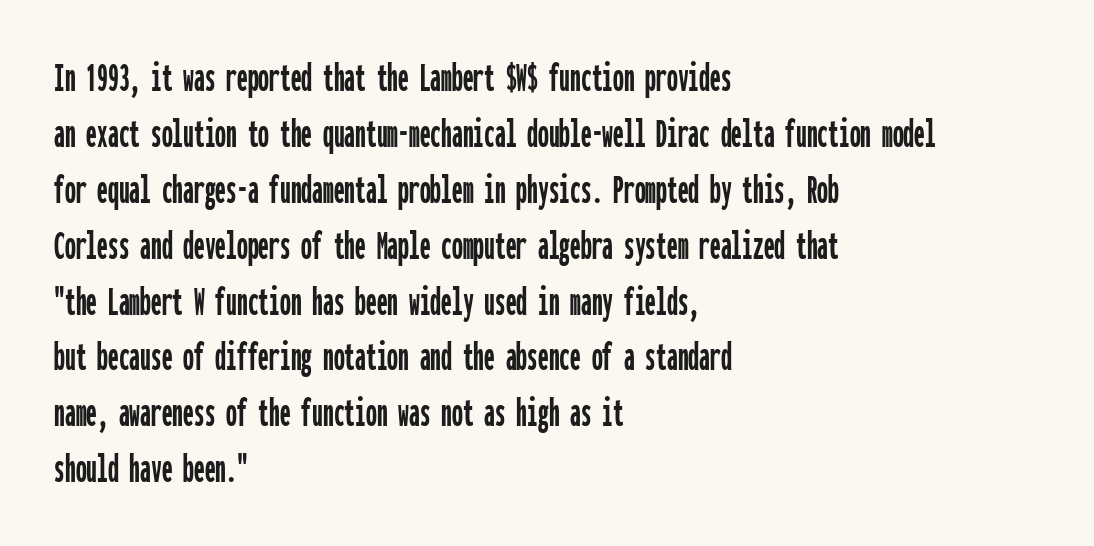
{"serif": "no", "italic": "no", "width": "condensed", "stroke_contrast": "low", "x_height": "medium", "monospaced": "yes", "underline": "no", "align": "left", "line_spacing": "normal", "line_spacing_ratio": 1.3, "letter_spacing": "normal", "letter_spacing_em": 0.0, "glyph_px": 43}
